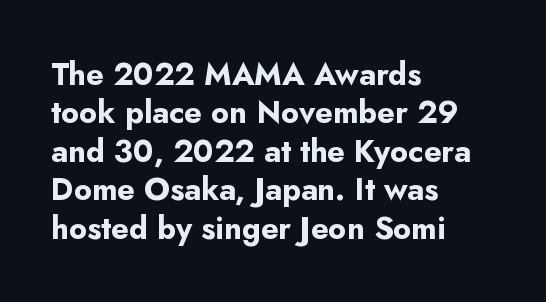
The rendering anchors every line to the left-hand side. The typography opts for an upright posture over an oblique one. Underlining? Definitely not there. Glyph-to-glyph distance matches everyday printed text. The face used here is proportionally spaced, like ordinary book or web type. This is sans-serif lettering, the kind often seen on screens and signage.
